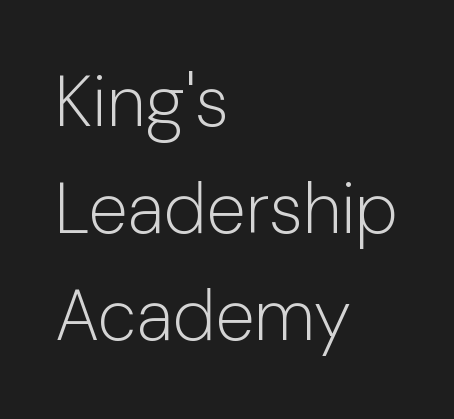
Q: Is the text bold? A: No.
Q: Is the text italic (slanted)? A: No, it is upright.
Q: Is the typeface a serif or a sans-serif typeface? A: Sans-serif.
Q: Is the text underlined? A: No.
Q: How is the paragraph aligned? A: Left-aligned.
Q: Is the spacing between letters normal or unusually wide? A: Normal.
Q: Is the spacing between lines tight, normal or loose? A: Normal.
Q: Width (condensed, normal, or wide)? A: Normal.
Q: Stroke contrast? A: Low.
Q: x-height? A: Medium.
Q: Monospaced? A: No.
